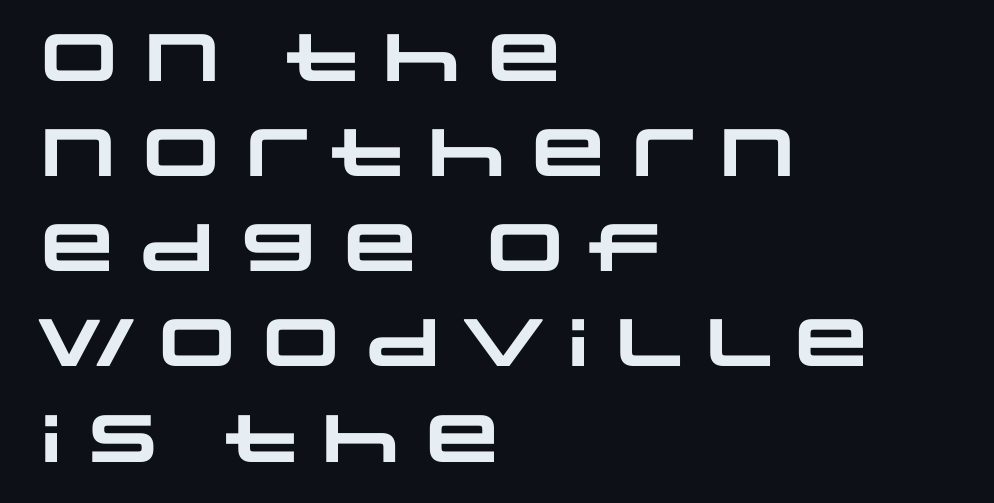
{"serif": "no", "bold": "yes", "weight": "heavy", "width": "wide", "stroke_contrast": "low", "x_height": "large", "monospaced": "no", "underline": "no", "align": "left", "line_spacing": "normal", "line_spacing_ratio": 1.42, "letter_spacing": "normal", "letter_spacing_em": 0.0, "glyph_px": 67}
